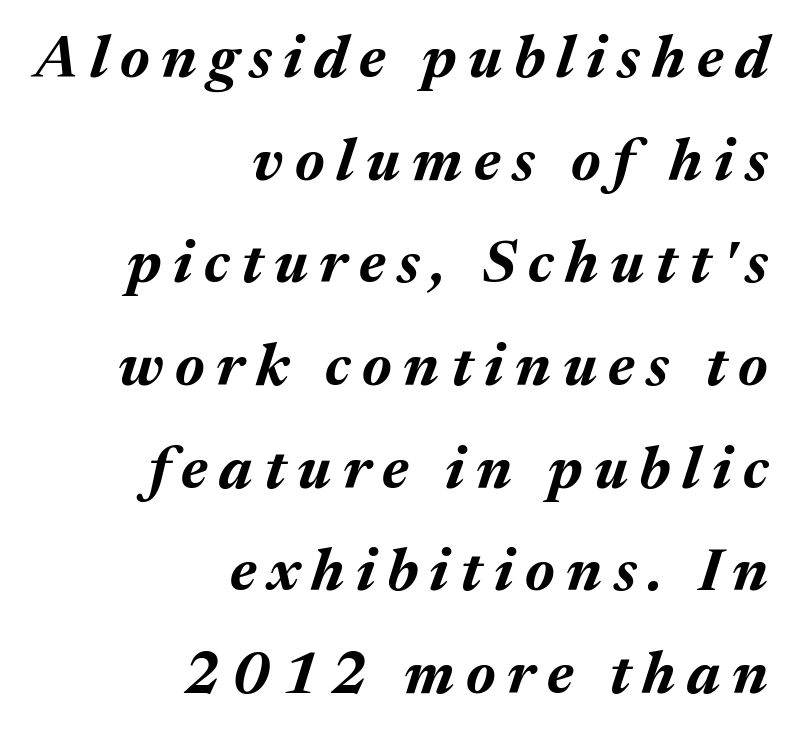
The image shows 59 px bold type, italic (leaning right); set right-aligned, line spacing 1.74x, unusually wide letter spacing (+0.2 em), not underlined; medium stroke contrast and a medium x-height.
